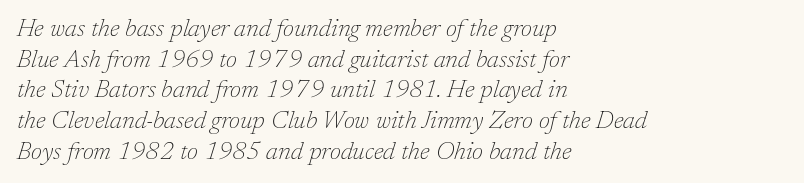
Weight class: somewhere from thin through regular. When letters slant like this, we call the style italic. The letters sit at their default tracking, neither squeezed nor spread. Only glyphs here, with clear space below each row. The rendering anchors every line to the left-hand side.
